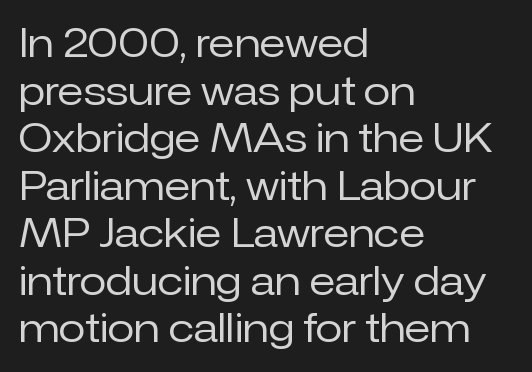
{"serif": "no", "italic": "no", "bold": "no", "weight": "regular", "width": "normal", "stroke_contrast": "low", "x_height": "medium", "monospaced": "no", "underline": "no", "align": "left", "line_spacing_ratio": 1.22, "letter_spacing": "normal", "letter_spacing_em": 0.0, "glyph_px": 39}
